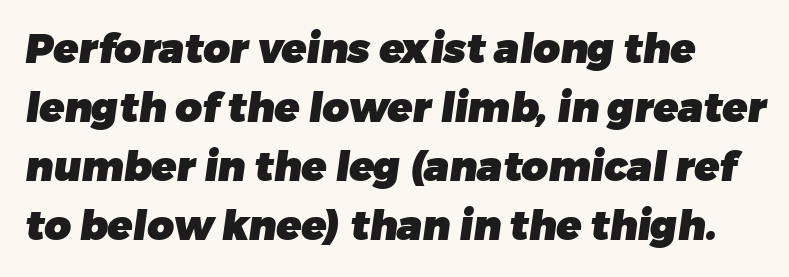
The image shows 41 px heavy sans-serif type; set left-aligned, normal line spacing (1.44x), normal letter spacing, not underlined; low stroke contrast and a medium x-height.
